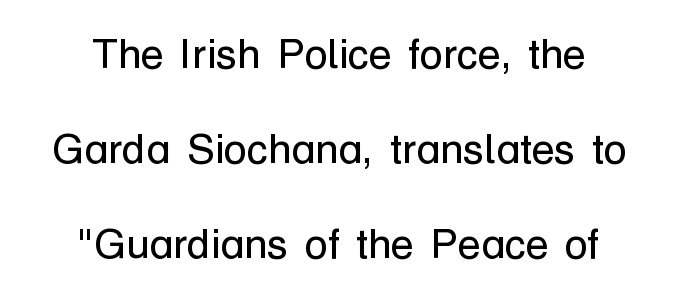
Q: Is the text bold? A: No.
Q: Is the text italic (slanted)? A: No, it is upright.
Q: Is the typeface a serif or a sans-serif typeface? A: Sans-serif.
Q: Is the text underlined? A: No.
Q: How is the paragraph aligned? A: Centered.
Q: Is the spacing between letters normal or unusually wide? A: Normal.
Q: Is the spacing between lines tight, normal or loose? A: Loose.
Q: Width (condensed, normal, or wide)? A: Normal.
Q: Stroke contrast? A: Low.
Q: x-height? A: Medium.
Q: Monospaced? A: No.
